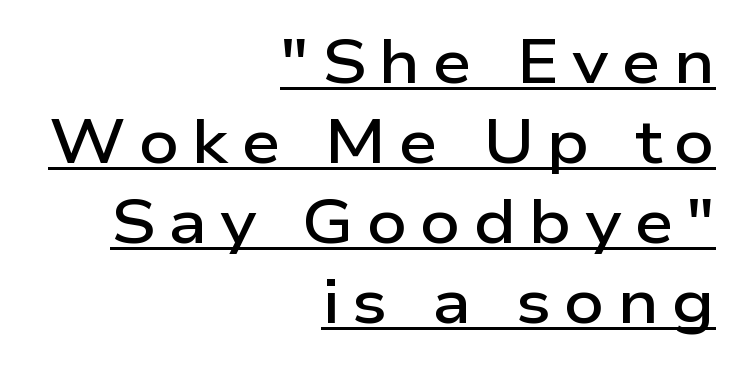
{"serif": "no", "italic": "no", "bold": "semi", "weight": "semibold", "width": "wide", "stroke_contrast": "low", "x_height": "medium", "monospaced": "no", "underline": "yes", "align": "right", "line_spacing": "normal", "line_spacing_ratio": 1.29, "letter_spacing": "wide", "letter_spacing_em": 0.21, "glyph_px": 62}
